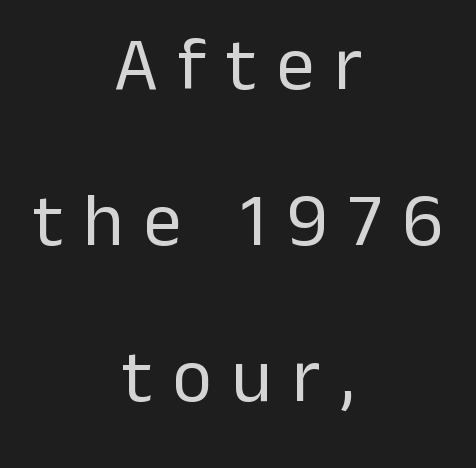
Q: Is the text bold? A: No.
Q: Is the text italic (slanted)? A: No, it is upright.
Q: Is the typeface a serif or a sans-serif typeface? A: Sans-serif.
Q: Is the text underlined? A: No.
Q: How is the paragraph aligned? A: Centered.
Q: Is the spacing between letters normal or unusually wide? A: Unusually wide.
Q: Is the spacing between lines tight, normal or loose? A: Loose.
Q: Width (condensed, normal, or wide)? A: Normal.
Q: Stroke contrast? A: Low.
Q: x-height? A: Medium.
Q: Monospaced? A: No.
